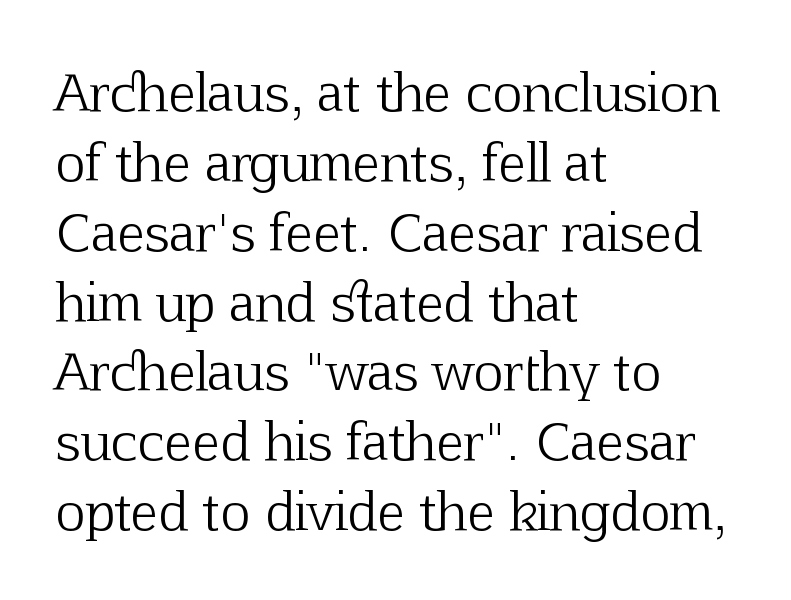
The image shows 51 px light serif type, upright; set left-aligned, normal line spacing (1.37x), normal letter spacing, not underlined; low stroke contrast and a medium x-height.
